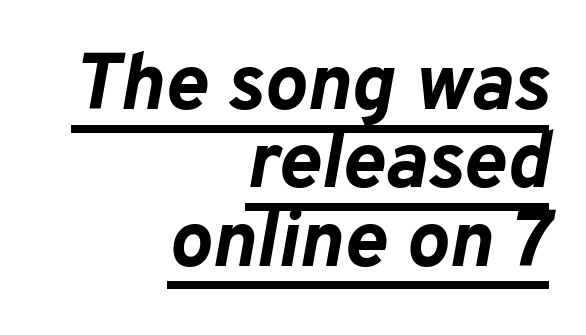
Q: Is the text bold? A: Yes.
Q: Is the text italic (slanted)? A: Yes, it leans right by about 10 degrees.
Q: Is the text underlined? A: Yes.
Q: How is the paragraph aligned? A: Right-aligned.
Q: Is the spacing between letters normal or unusually wide? A: Normal.
Q: Is the spacing between lines tight, normal or loose? A: Tight.
Q: Width (condensed, normal, or wide)? A: Normal.
Q: Stroke contrast? A: Low.
Q: x-height? A: Medium.
Q: Monospaced? A: No.
